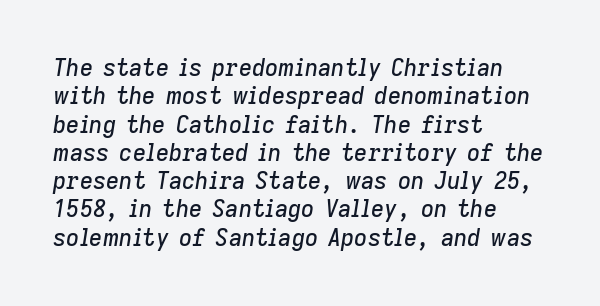
Q: Is the text italic (slanted)? A: Yes, it leans right by about 9 degrees.
Q: Is the text underlined? A: No.
Q: How is the paragraph aligned? A: Left-aligned.
Q: Is the spacing between letters normal or unusually wide? A: Normal.
